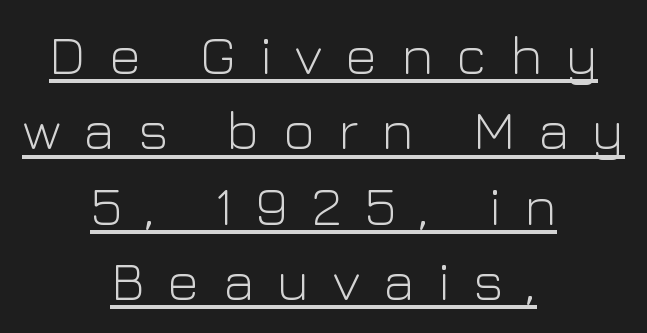
{"serif": "no", "italic": "no", "bold": "no", "weight": "light", "width": "normal", "stroke_contrast": "low", "x_height": "medium", "monospaced": "no", "underline": "yes", "align": "center", "line_spacing": "normal", "line_spacing_ratio": 1.37, "letter_spacing": "wide", "letter_spacing_em": 0.42, "glyph_px": 55}
